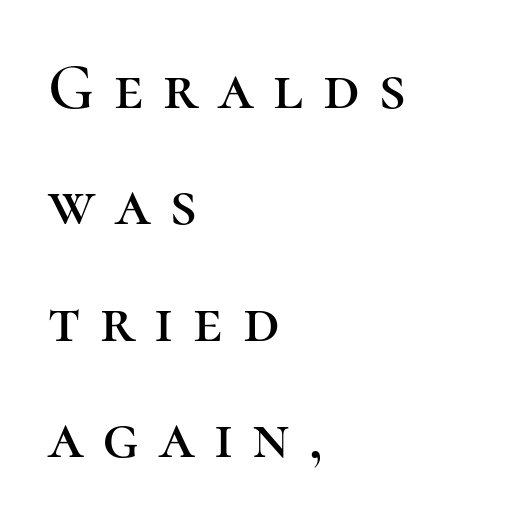
{"serif": "yes", "italic": "no", "width": "normal", "stroke_contrast": "high", "x_height": "medium", "monospaced": "no", "underline": "no", "align": "left", "line_spacing_ratio": 1.82, "letter_spacing": "wide", "letter_spacing_em": 0.31, "glyph_px": 64}
